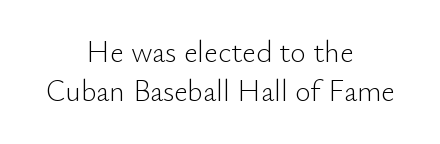
The image shows 30 px light sans-serif type, upright; set centered, normal line spacing (1.3x), normal letter spacing, not underlined; low stroke contrast and a small x-height.
